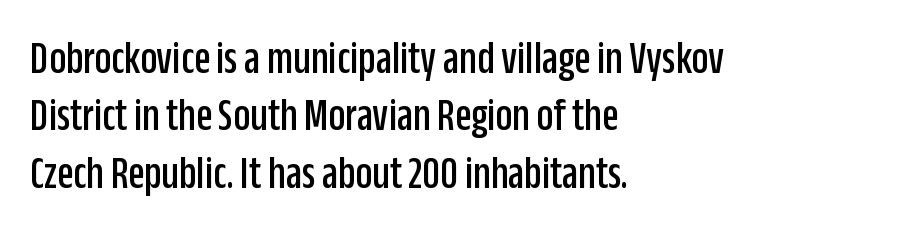
Q: Is the text italic (slanted)? A: No, it is upright.
Q: Is the typeface a serif or a sans-serif typeface? A: Sans-serif.
Q: Is the text underlined? A: No.
Q: How is the paragraph aligned? A: Left-aligned.
Q: Is the spacing between letters normal or unusually wide? A: Normal.
Q: Width (condensed, normal, or wide)? A: Condensed.
Q: Stroke contrast? A: Low.
Q: x-height? A: Large.
Q: Monospaced? A: No.
